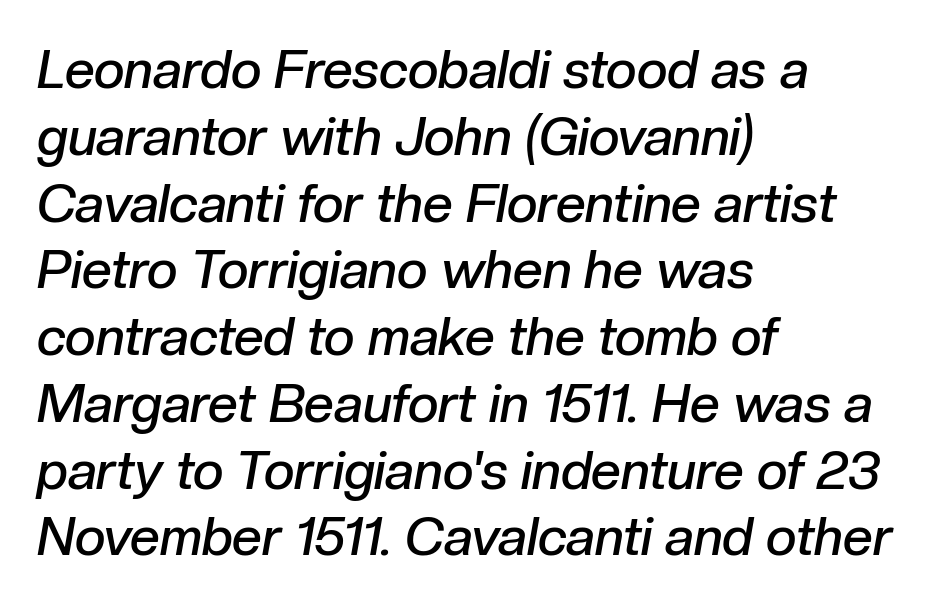
The image shows 53 px semibold type, italic (leaning right); set left-aligned, normal line spacing (1.26x), normal letter spacing, not underlined; low stroke contrast and a medium x-height.
